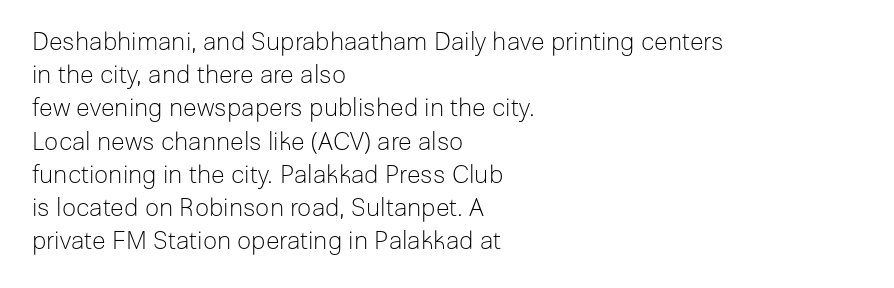
These lines sit exactly where default settings would place them. Decoration check: the copy has no underline. The typeface has the unassuming heft of standard copy or less. Horizontal alignment here is leftward, the default for most running prose.
